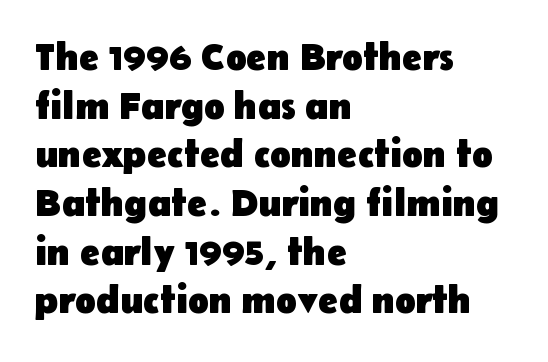
Regarding leading, the lines here are spaced in the standard way. The letters stand straight up with perfectly vertical stems. Glance below the letters and you will spot only blank space. The passage is arranged the way most books set body copy — flush left.
